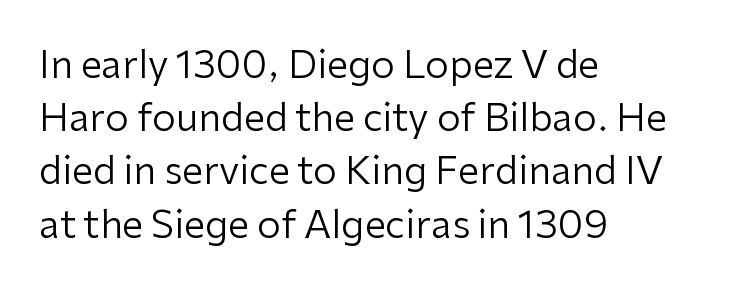
The image shows 38 px regular-weight sans-serif type, upright; set left-aligned, normal line spacing (1.4x), normal letter spacing, not underlined; low stroke contrast and a medium x-height.
